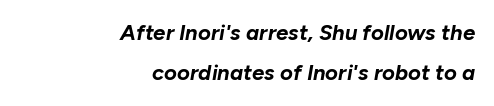
Layout note: lines flush right. Plain, unruled lines of type. Each word holds together tightly as a unit, with standard inter-letter gaps. Designer's note — italics engaged.
